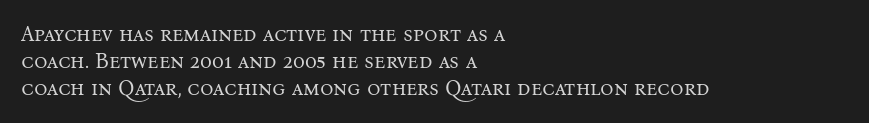
Q: Is the text bold? A: No.
Q: Is the text italic (slanted)? A: No, it is upright.
Q: Is the text underlined? A: No.
Q: How is the paragraph aligned? A: Left-aligned.
Q: Is the spacing between letters normal or unusually wide? A: Normal.
Q: Is the spacing between lines tight, normal or loose? A: Normal.
